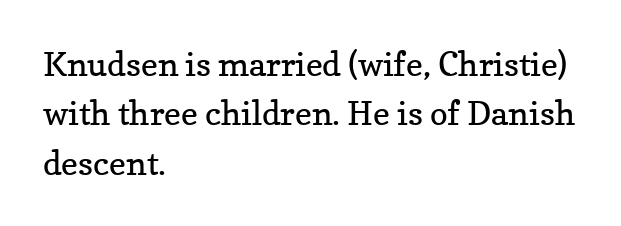
The image shows 33 px regular-weight serif type, upright; set left-aligned, normal line spacing (1.5x), normal letter spacing, not underlined; low stroke contrast and a medium x-height.
